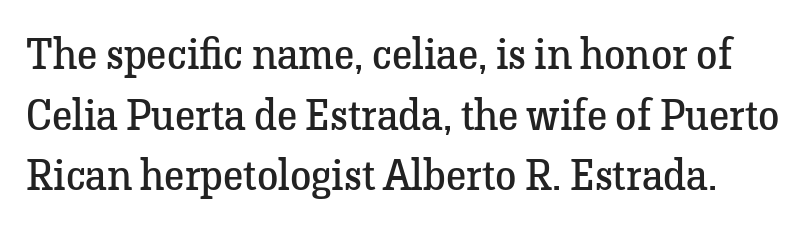
{"serif": "yes", "italic": "no", "bold": "no", "weight": "regular", "width": "normal", "stroke_contrast": "low", "x_height": "medium", "monospaced": "no", "underline": "no", "line_spacing": "normal", "line_spacing_ratio": 1.41, "letter_spacing": "normal", "letter_spacing_em": 0.0, "glyph_px": 43}
